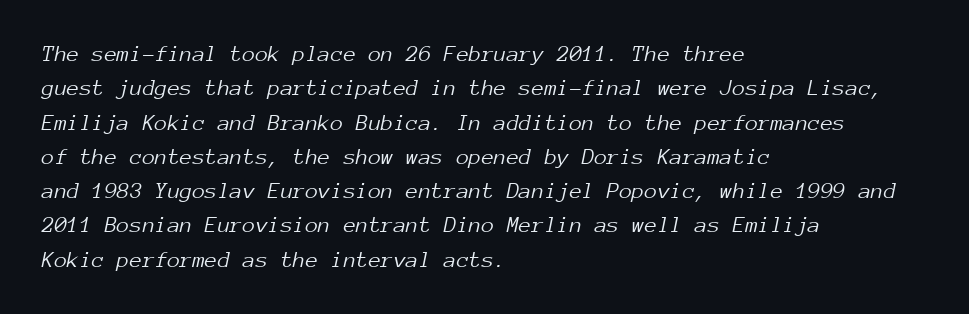
This sample keeps an unexceptional amount of space between lines. The passage shown is not bold in any degree. If you drew a ruler down the left edge, every line would touch it. Glance below the letters and you will spot only blank space.
